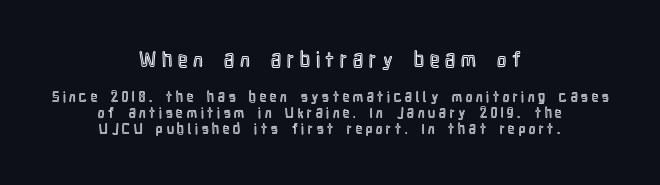
Q: Is the text italic (slanted)? A: No, it is upright.
Q: Is the text underlined? A: No.
Q: How is the paragraph aligned? A: Centered.
Q: Is the spacing between letters normal or unusually wide? A: Unusually wide.
Q: Is the spacing between lines tight, normal or loose? A: Tight.
Q: Which block of text is set in a larger size, the first (top) or the second (bottom)? A: The first (top) one.
